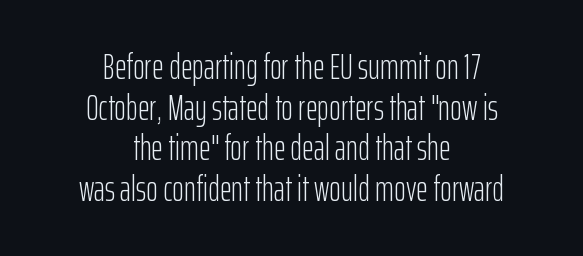
{"serif": "no", "italic": "no", "bold": "no", "weight": "light", "width": "condensed", "stroke_contrast": "low", "x_height": "medium", "monospaced": "no", "underline": "no", "align": "center", "line_spacing": "tight", "line_spacing_ratio": 1.13, "letter_spacing": "normal", "letter_spacing_em": 0.0, "glyph_px": 36}
